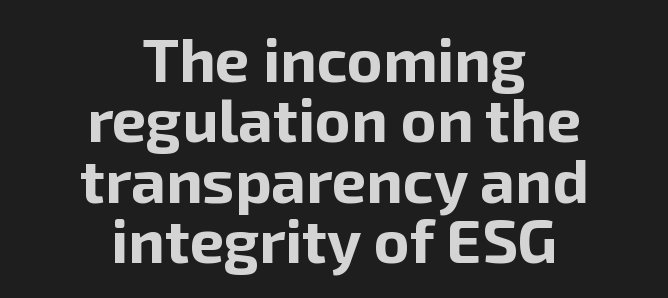
Q: Is the text bold? A: Yes.
Q: Is the text italic (slanted)? A: No, it is upright.
Q: Is the typeface a serif or a sans-serif typeface? A: Sans-serif.
Q: Is the text underlined? A: No.
Q: How is the paragraph aligned? A: Centered.
Q: Is the spacing between letters normal or unusually wide? A: Normal.
Q: Is the spacing between lines tight, normal or loose? A: Tight.
Q: Width (condensed, normal, or wide)? A: Normal.
Q: Stroke contrast? A: Low.
Q: x-height? A: Medium.
Q: Monospaced? A: No.
